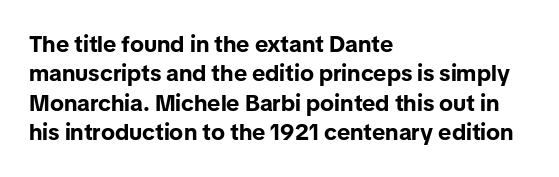
{"italic": "no", "bold": "yes", "underline": "no", "align": "left", "line_spacing": "normal", "line_spacing_ratio": 1.28, "letter_spacing": "normal", "letter_spacing_em": 0.0, "glyph_px": 23}
